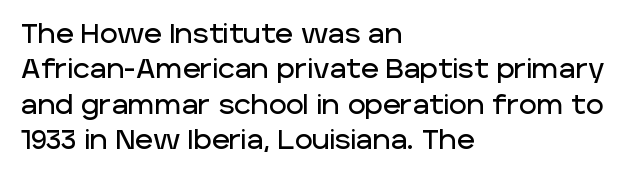
The image shows 27 px text type, upright; set left-aligned, normal line spacing (1.31x), normal letter spacing, not underlined.
